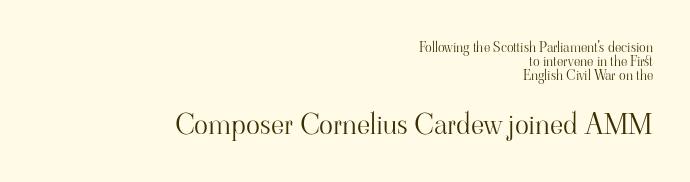
What's the leading like? Squeezed, with rows nearly overlapping. Note the varied advance widths — an 'i' is clearly narrower than an 'm'. Note: serifs present on the glyphs. The emphasis by scale lands on block number two, below. The compositor pushed each line to the right boundary. The letters look calm and open, with moderate or lighter stems.
